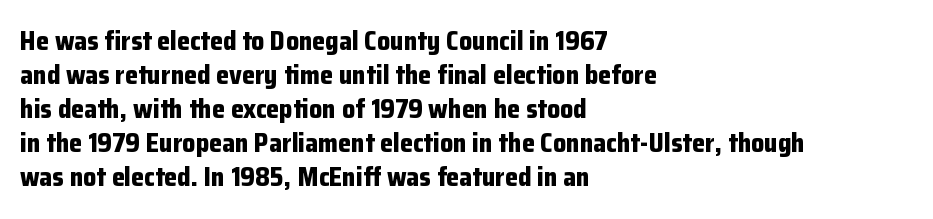
Typeset ragged right — the left edge is the straight one. Words float on clear page, feet unadorned. Vertically, the passage feels balanced, rows spaced as you'd expect. This sample uses plain, unmodified letter spacing. Summary of weight: heavy, a full bold. Characters remain perfectly vertical along every line.
